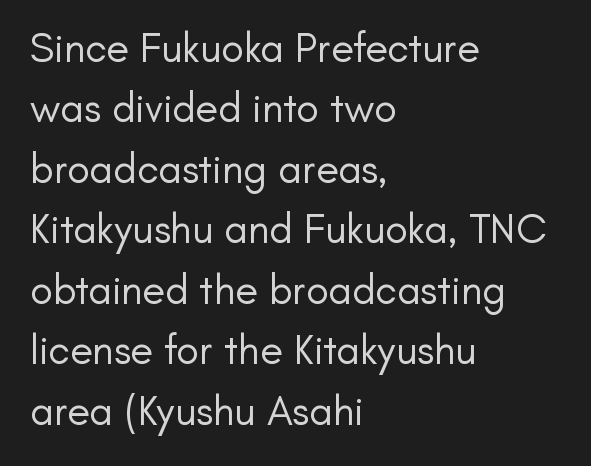
The image shows 42 px regular-weight sans-serif type, upright; set left-aligned, normal line spacing (1.44x), normal letter spacing, not underlined; low stroke contrast and a small x-height.
